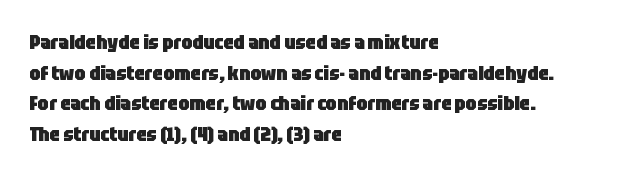
The image shows 20 px bold type, upright; set left-aligned, normal line spacing (1.53x), normal letter spacing, not underlined.
